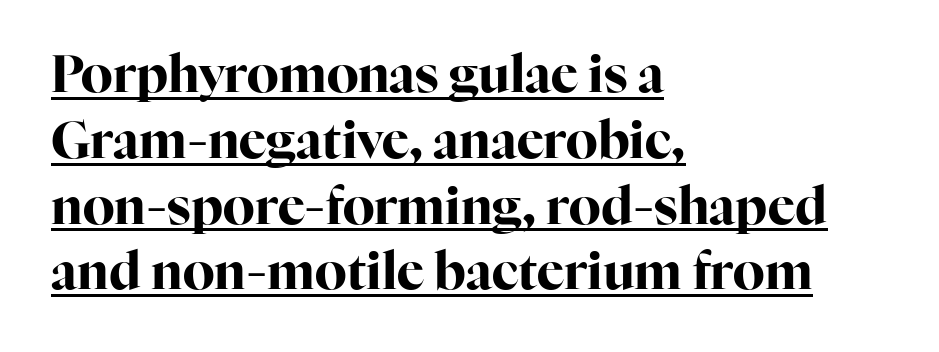
Line starts are locked; line ends wander. It's the straight-up-and-down kind of type. Honestly, the letter spacing is just normal — you wouldn't notice it. These lines are rendered in a variable-pitch font.
